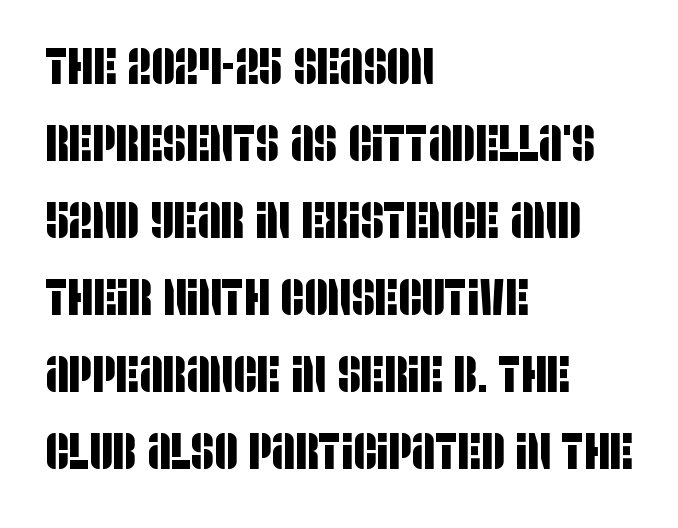
{"serif": "no", "width": "condensed", "stroke_contrast": "low", "x_height": "large", "monospaced": "no", "underline": "no", "align": "left", "line_spacing": "normal", "line_spacing_ratio": 1.51, "letter_spacing": "normal", "letter_spacing_em": 0.0, "glyph_px": 51}
